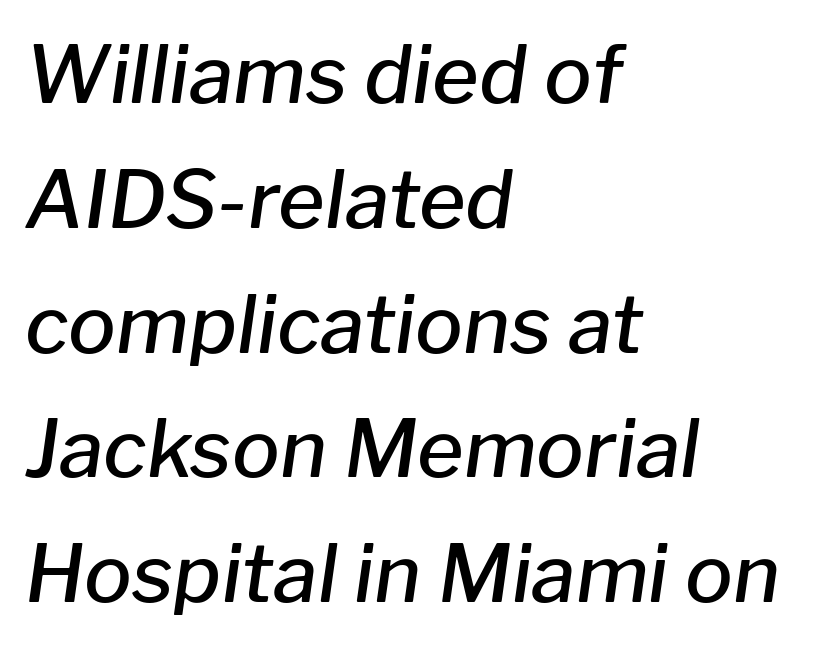
The image shows 80 px semibold type, italic (leaning right); set left-aligned, normal line spacing (1.56x), normal letter spacing, not underlined; low stroke contrast and a medium x-height.
